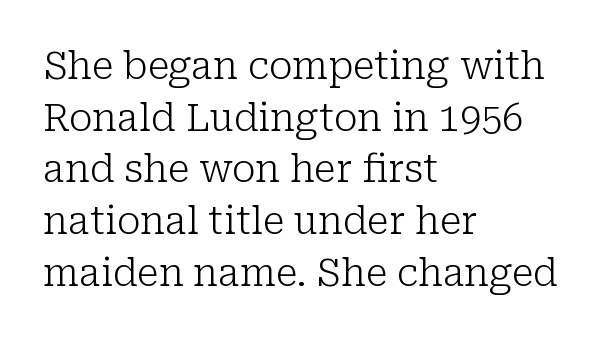
{"serif": "yes", "italic": "no", "bold": "no", "weight": "light", "width": "normal", "stroke_contrast": "low", "x_height": "medium", "monospaced": "no", "underline": "no", "align": "left", "line_spacing": "normal", "line_spacing_ratio": 1.36, "letter_spacing": "normal", "letter_spacing_em": 0.0, "glyph_px": 38}
